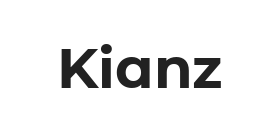
The image shows 56 px bold sans-serif type, upright; set normal letter spacing, not underlined; low stroke contrast and a medium x-height.
